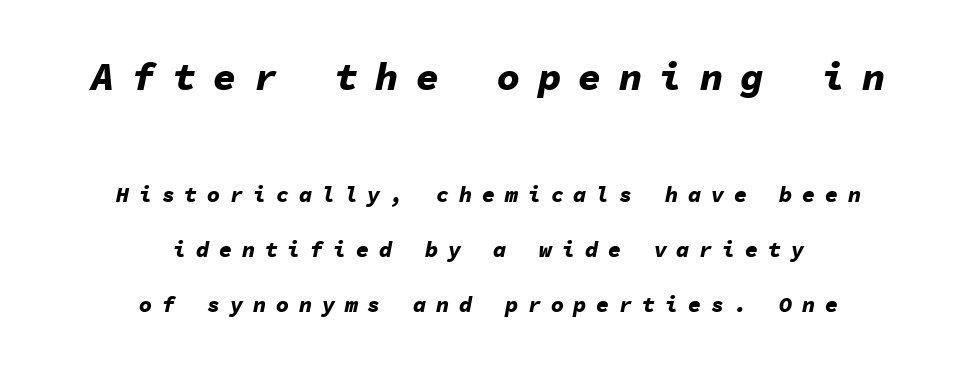
The image shows 39 px bold type, italic (leaning right), monospaced; set centered, loose line spacing (2.5x), unusually wide letter spacing (+0.44 em), not underlined; the first (top) block is 1.77x larger; low stroke contrast and a medium x-height.
